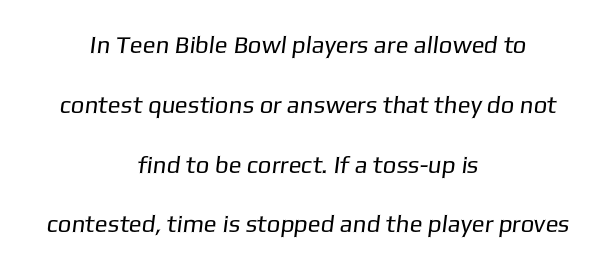
{"bold": "no", "underline": "no", "align": "center", "line_spacing": "loose", "line_spacing_ratio": 2.49, "letter_spacing": "normal", "letter_spacing_em": 0.0, "glyph_px": 24}
